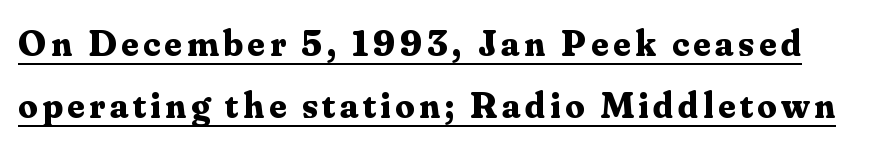
The image shows 38 px bold serif type, upright; set normal line spacing (1.64x), underlined; medium stroke contrast and a small x-height.
